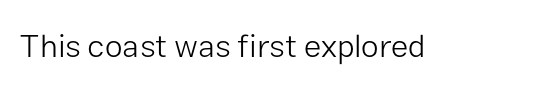
The image shows 32 px light sans-serif type, upright; set normal letter spacing, not underlined; low stroke contrast and a medium x-height.
